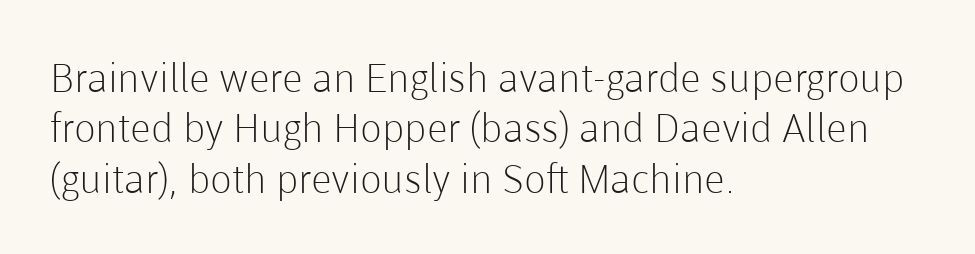
{"serif": "no", "italic": "no", "bold": "no", "weight": "light", "width": "normal", "stroke_contrast": "low", "x_height": "medium", "monospaced": "no", "underline": "no", "align": "left", "line_spacing": "normal", "line_spacing_ratio": 1.26, "letter_spacing": "normal", "letter_spacing_em": 0.0, "glyph_px": 40}
